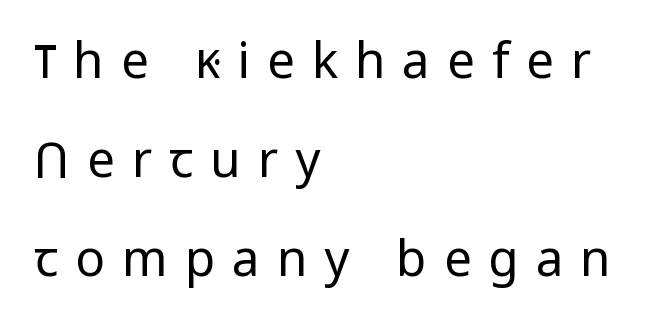
Q: Is the text bold? A: No.
Q: Is the text italic (slanted)? A: No, it is upright.
Q: Is the typeface a serif or a sans-serif typeface? A: Sans-serif.
Q: Is the text underlined? A: No.
Q: How is the paragraph aligned? A: Left-aligned.
Q: Is the spacing between letters normal or unusually wide? A: Unusually wide.
Q: Is the spacing between lines tight, normal or loose? A: Loose.
Q: Width (condensed, normal, or wide)? A: Normal.
Q: Stroke contrast? A: Low.
Q: x-height? A: Medium.
Q: Monospaced? A: No.
